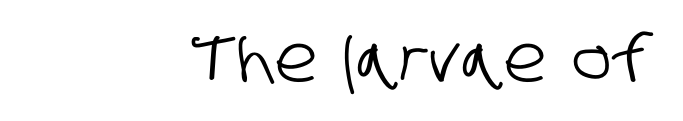
{"serif": "no", "width": "condensed", "stroke_contrast": "low", "x_height": "large", "monospaced": "no", "underline": "no", "align": "right", "letter_spacing": "normal", "letter_spacing_em": 0.0, "glyph_px": 65}
